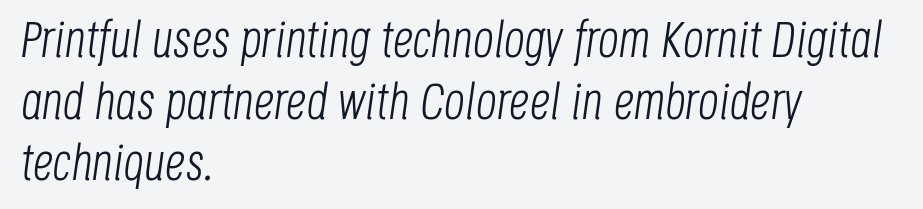
{"italic": "yes", "lean": "right", "slant_degrees": 8, "bold": "no", "weight": "light", "width": "condensed", "stroke_contrast": "low", "x_height": "large", "monospaced": "no", "underline": "no", "align": "left", "line_spacing_ratio": 1.21, "letter_spacing": "normal", "letter_spacing_em": 0.0, "glyph_px": 51}
